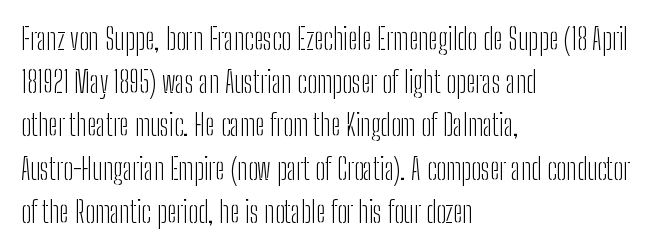
Q: Is the text bold? A: No.
Q: Is the text italic (slanted)? A: No, it is upright.
Q: Is the typeface a serif or a sans-serif typeface? A: Sans-serif.
Q: Is the text underlined? A: No.
Q: How is the paragraph aligned? A: Left-aligned.
Q: Is the spacing between letters normal or unusually wide? A: Normal.
Q: Is the spacing between lines tight, normal or loose? A: Normal.
Q: Width (condensed, normal, or wide)? A: Condensed.
Q: Stroke contrast? A: Low.
Q: x-height? A: Medium.
Q: Monospaced? A: No.
